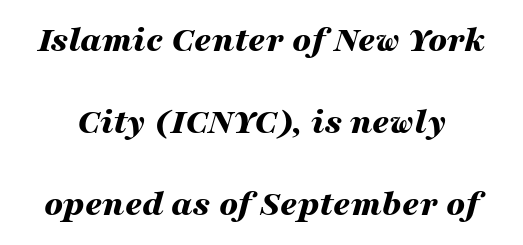
The image shows 37 px bold, wide type, italic (leaning right); set loose line spacing (2.21x), normal letter spacing, not underlined; medium stroke contrast and a medium x-height.
